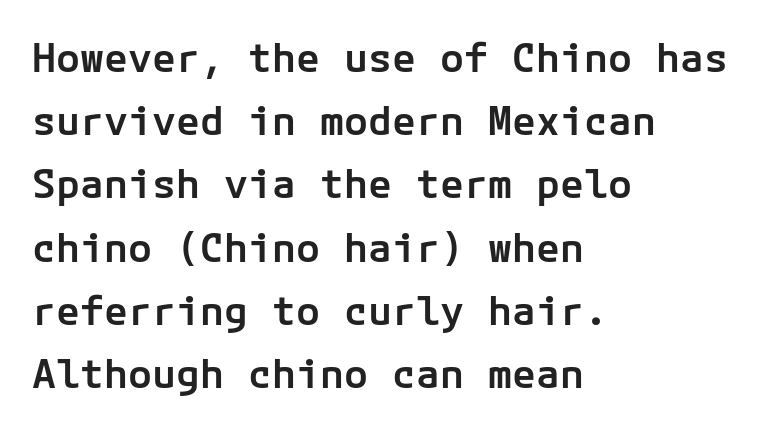
How are the letters spaced? Ordinarily, with no added tracking. Rendered with straight, roman letterforms. The space between consecutive lines is moderate. Regarding serifs, this sample does without them. The strip under each line holds only bare page.
